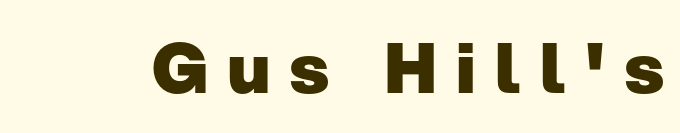
The face used here is rendered with a markedly widened letterfit. Nope, no serifs anywhere on these letters. In terms of posture, this sample is upright. A typesetter would call this proportional, since set widths differ per character. The sample has been set heavy, in full bold.
